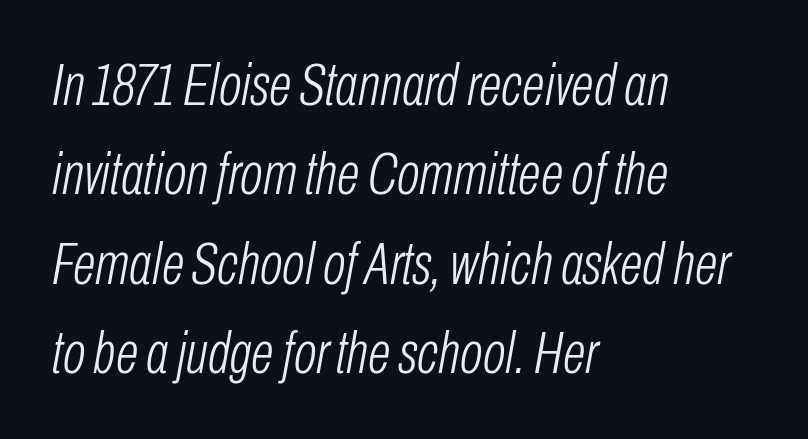
The image shows 60 px light, condensed type, italic (leaning right); set left-aligned, normal line spacing (1.49x), normal letter spacing, not underlined; low stroke contrast and a medium x-height.
